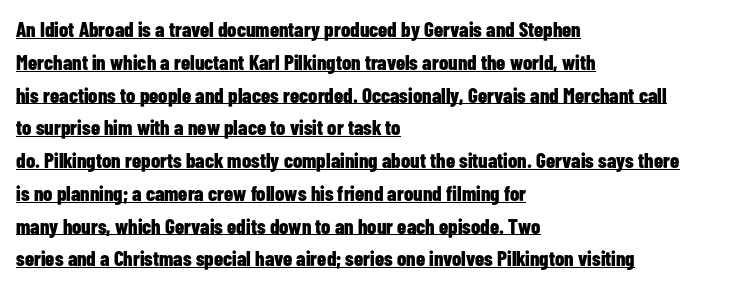
Q: Is the text bold? A: Yes.
Q: Is the text italic (slanted)? A: No, it is upright.
Q: Is the text underlined? A: Yes.
Q: How is the paragraph aligned? A: Left-aligned.
Q: Is the spacing between letters normal or unusually wide? A: Normal.
Q: Is the spacing between lines tight, normal or loose? A: Normal.
